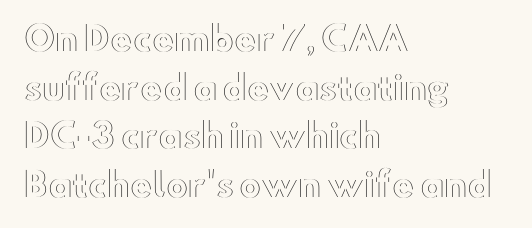
The image shows 33 px wide type, upright; set left-aligned, normal line spacing (1.47x), normal letter spacing, not underlined; a small x-height.
